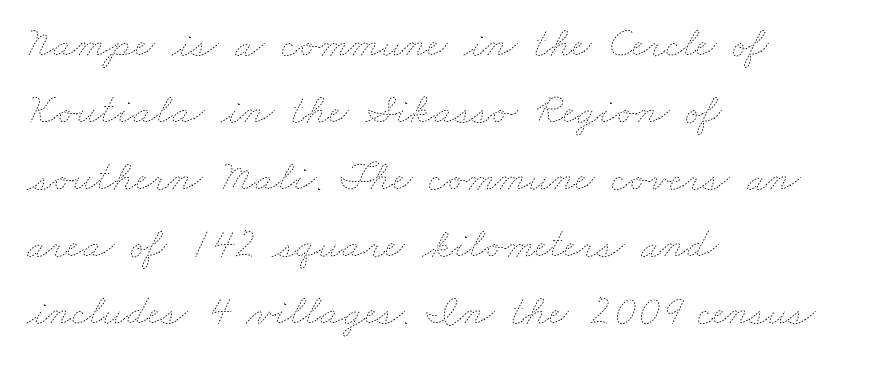
Q: Is the text bold? A: No.
Q: Is the text underlined? A: No.
Q: How is the paragraph aligned? A: Left-aligned.
Q: Is the spacing between letters normal or unusually wide? A: Normal.
Q: Is the spacing between lines tight, normal or loose? A: Normal.
Q: Width (condensed, normal, or wide)? A: Wide.
Q: Stroke contrast? A: Low.
Q: x-height? A: Small.
Q: Monospaced? A: No.
